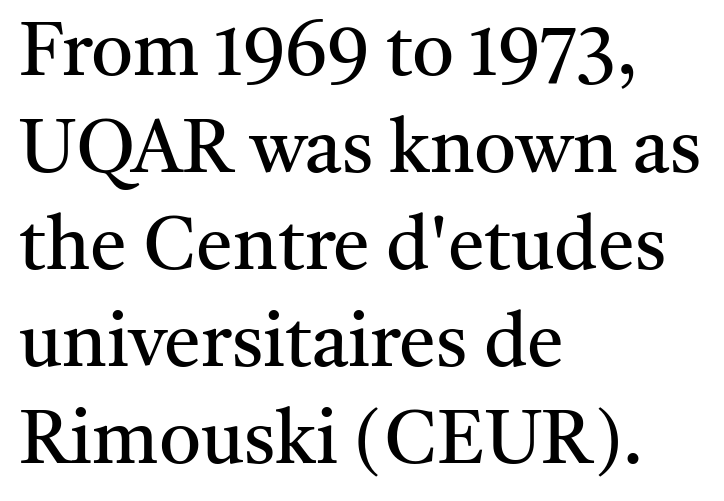
Characters follow at the spacing the type designer built in. The block of text has a typical density, with ordinary space between rows. This sample has the flowing, uneven cadence of proportional lettering. Reading down the block, your eye returns to a fixed left position each line.
